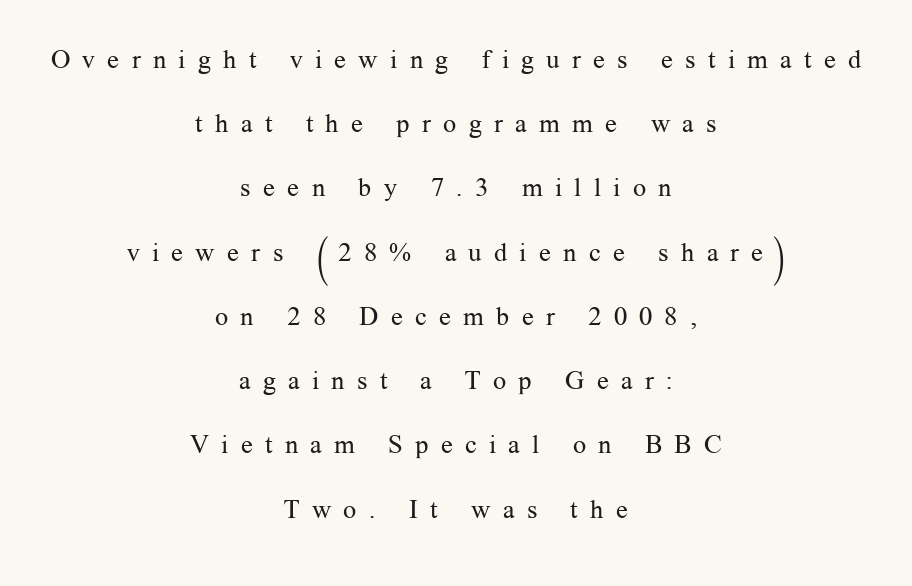
The image shows 26 px text type, upright; set centered, loose line spacing (2.47x), unusually wide letter spacing (+0.47 em), not underlined.
